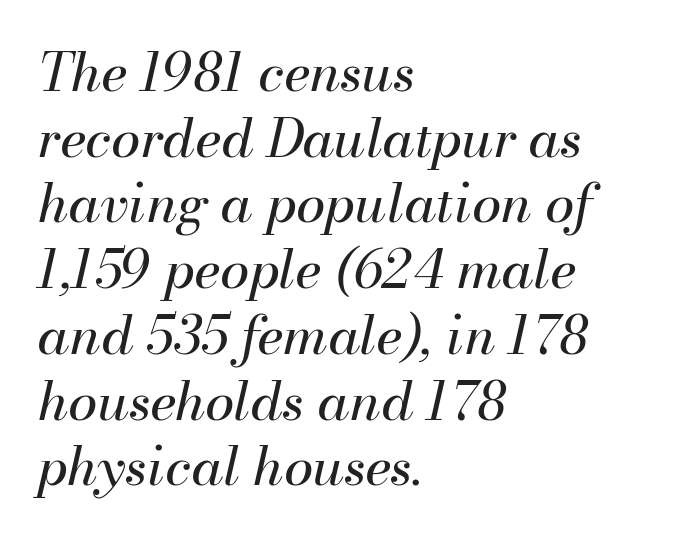
Q: Is the text bold? A: No.
Q: Is the text italic (slanted)? A: Yes, it leans right by about 13 degrees.
Q: Is the text underlined? A: No.
Q: How is the paragraph aligned? A: Left-aligned.
Q: Is the spacing between letters normal or unusually wide? A: Normal.
Q: Width (condensed, normal, or wide)? A: Normal.
Q: Stroke contrast? A: Medium.
Q: x-height? A: Small.
Q: Monospaced? A: No.
